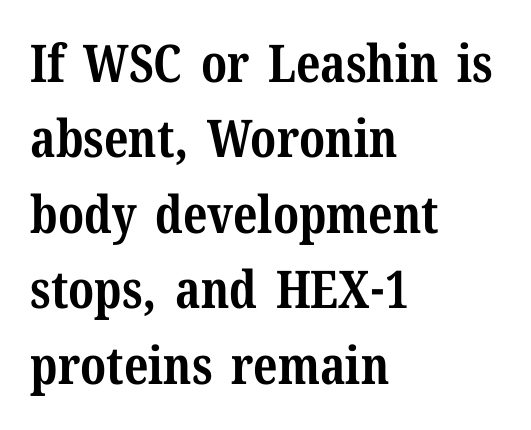
The image shows 52 px bold serif type, upright; set left-aligned, normal line spacing (1.45x), normal letter spacing, not underlined; medium stroke contrast and a medium x-height.
